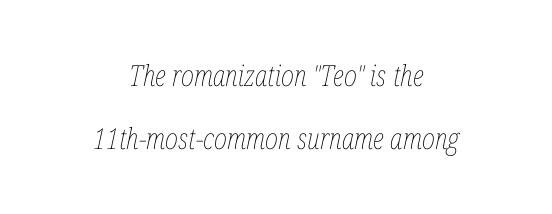
The image shows 29 px thin, condensed type, italic (leaning right); set centered, loose line spacing (2.18x), normal letter spacing, not underlined; low stroke contrast and a medium x-height.
